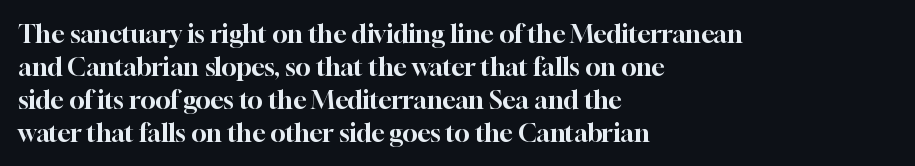
Every row of glyphs begins at an identical x-position on the left. Words appear dense and cohesive because spacing is normal. Unlike italic type, these characters show no tilt at all. Vertical spacing — default. Check under the words: just untouched page.
